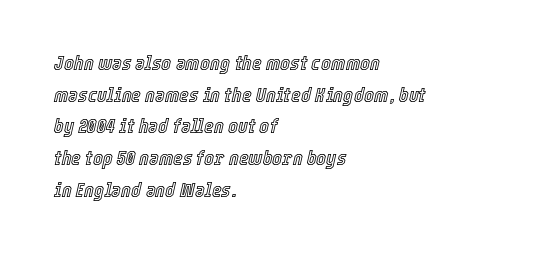
The line texture is even and compact thanks to regular tracking. Just letters on the line, the space beneath them empty. The typography opts for an oblique posture over an upright one. Quick note: interline space is typical. Casual observation: everything's shoved over to the left.
